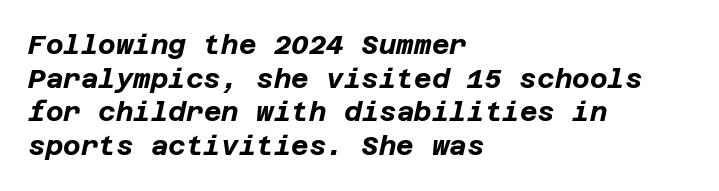
The words here are not underlined. The face used here has a pronounced slope to its letters. Standard letterfit; no display-style spreading of the glyphs. The setting favours the left margin, as ordinary paragraphs usually do. Honestly, the row spacing looks completely unremarkable.
